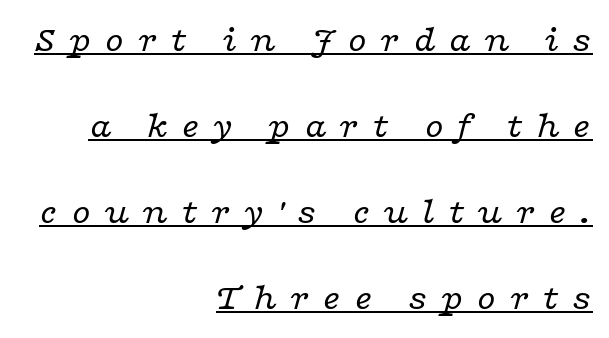
{"serif": "yes", "italic": "yes", "lean": "right", "slant_degrees": 16, "bold": "no", "weight": "regular", "width": "wide", "stroke_contrast": "low", "x_height": "medium", "monospaced": "no", "underline": "yes", "align": "right", "line_spacing": "loose", "line_spacing_ratio": 2.26, "letter_spacing": "wide", "letter_spacing_em": 0.33, "glyph_px": 38}
